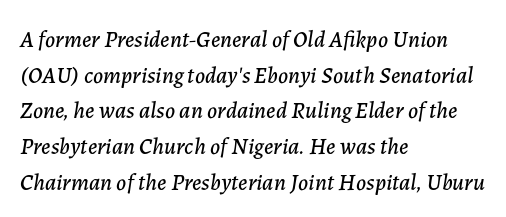
The image shows 23 px text type, italic (leaning right); set left-aligned, normal line spacing (1.55x), normal letter spacing, not underlined.
